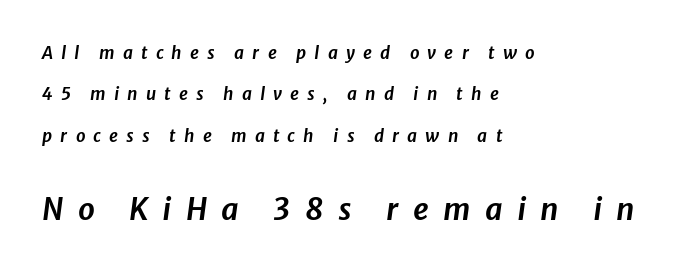
Someone cranked the tracking dial way up on this one. Only glyphs here, with clear space below each row. The glyphs look as if they've been sheared to an angle. The emphasis by scale lands on block number two, below. Caption: multi-line text, flush left, ragged right.
